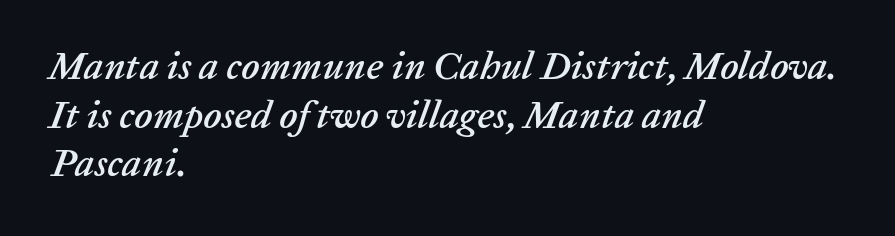
{"italic": "yes", "lean": "right", "slant_degrees": 20, "width": "normal", "stroke_contrast": "low", "x_height": "medium", "monospaced": "no", "underline": "no", "align": "left", "line_spacing": "normal", "line_spacing_ratio": 1.25, "letter_spacing": "normal", "letter_spacing_em": 0.0, "glyph_px": 39}
